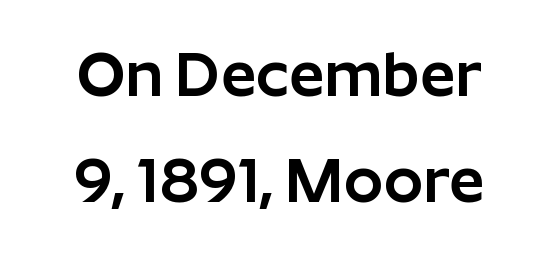
Q: Is the text italic (slanted)? A: No, it is upright.
Q: Is the typeface a serif or a sans-serif typeface? A: Sans-serif.
Q: Is the text underlined? A: No.
Q: Is the spacing between letters normal or unusually wide? A: Normal.
Q: Width (condensed, normal, or wide)? A: Normal.
Q: Stroke contrast? A: Low.
Q: x-height? A: Medium.
Q: Monospaced? A: No.
